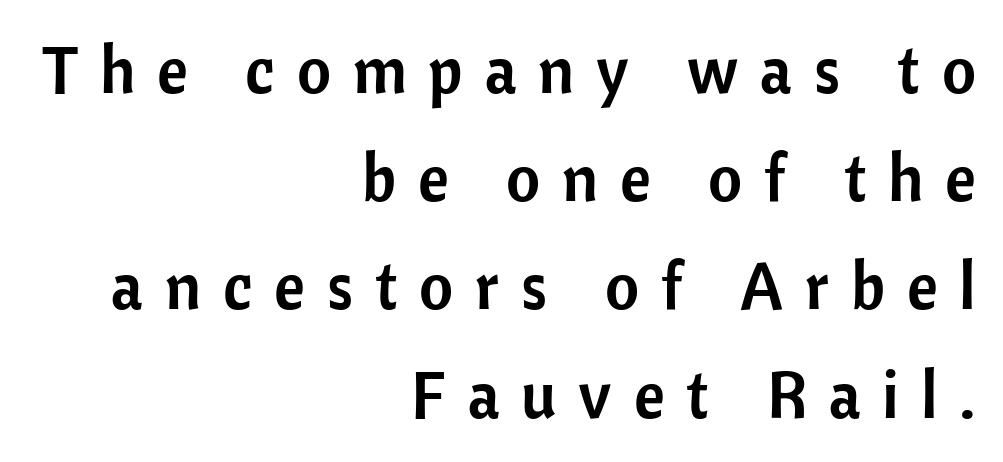
The image shows 66 px sans-serif type, upright; set right-aligned, normal line spacing (1.64x), unusually wide letter spacing (+0.33 em), not underlined; low stroke contrast and a medium x-height.
